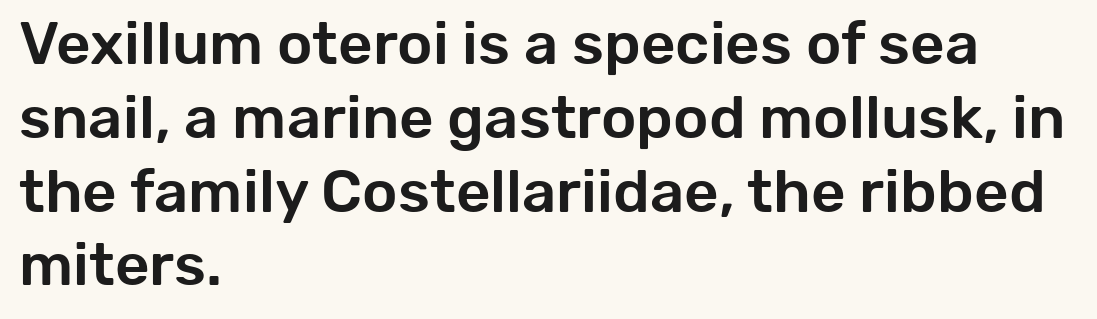
The image shows 60 px sans-serif type, upright; set left-aligned, line spacing 1.23x, normal letter spacing, not underlined; low stroke contrast and a medium x-height.
